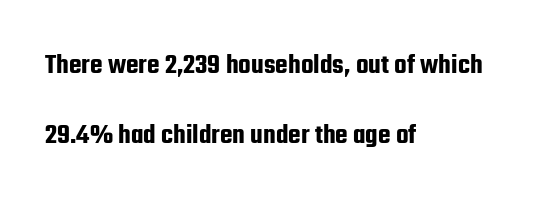
Q: Is the text italic (slanted)? A: No, it is upright.
Q: Is the typeface a serif or a sans-serif typeface? A: Sans-serif.
Q: Is the text underlined? A: No.
Q: How is the paragraph aligned? A: Left-aligned.
Q: Is the spacing between letters normal or unusually wide? A: Normal.
Q: Is the spacing between lines tight, normal or loose? A: Loose.
Q: Width (condensed, normal, or wide)? A: Condensed.
Q: Stroke contrast? A: Low.
Q: x-height? A: Medium.
Q: Monospaced? A: No.
